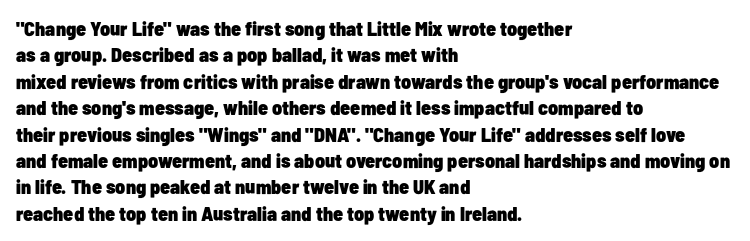
The image shows 20 px bold type, upright; set left-aligned, normal line spacing (1.32x), normal letter spacing, not underlined.
